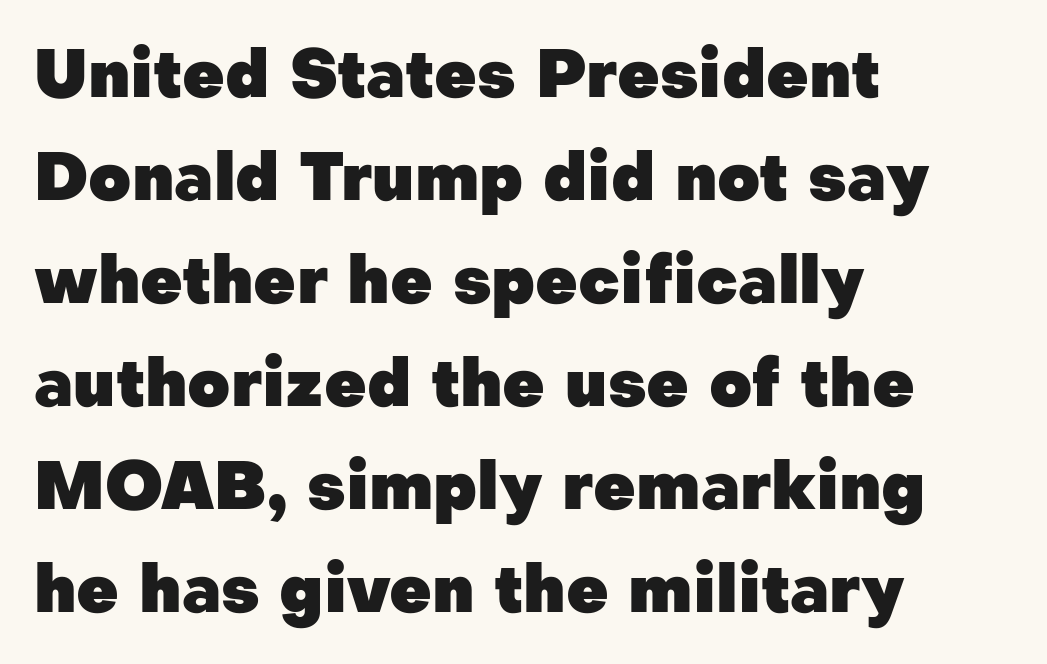
The image shows 66 px heavy sans-serif type, upright; set left-aligned, normal line spacing (1.56x), normal letter spacing, not underlined; low stroke contrast and a medium x-height.
